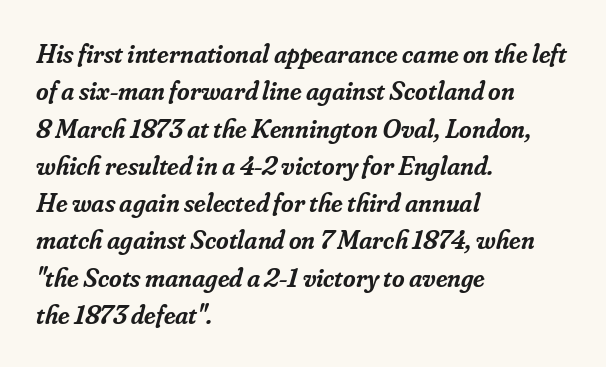
The image shows 27 px text type, italic (leaning right); set left-aligned, normal line spacing (1.38x), normal letter spacing, not underlined.
